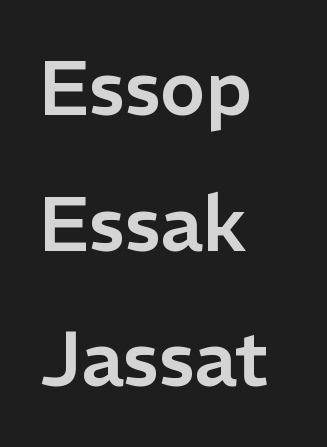
{"serif": "no", "italic": "no", "width": "normal", "stroke_contrast": "low", "x_height": "medium", "monospaced": "no", "underline": "no", "align": "left", "line_spacing_ratio": 1.76, "letter_spacing": "normal", "letter_spacing_em": 0.0, "glyph_px": 77}
